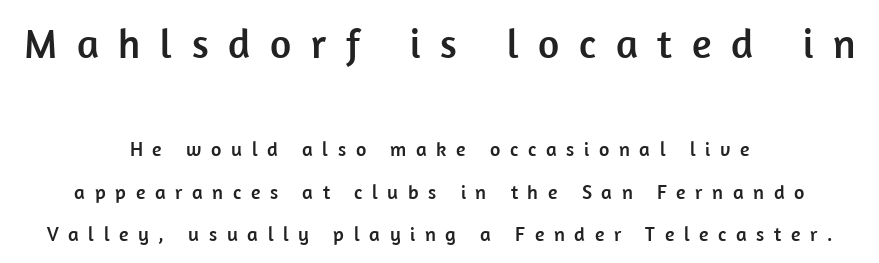
{"serif": "no", "italic": "no", "width": "normal", "stroke_contrast": "low", "x_height": "medium", "monospaced": "no", "underline": "no", "align": "center", "line_spacing": "loose", "line_spacing_ratio": 2.11, "letter_spacing": "wide", "letter_spacing_em": 0.48, "larger_block": "first", "size_ratio": 2.05, "glyph_px": 41}
